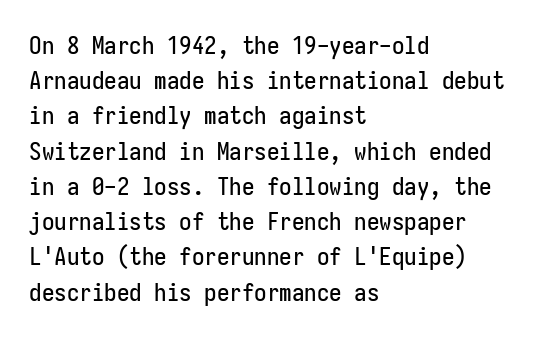
Q: Is the text italic (slanted)? A: No, it is upright.
Q: Is the text underlined? A: No.
Q: How is the paragraph aligned? A: Left-aligned.
Q: Is the spacing between letters normal or unusually wide? A: Normal.
Q: Is the spacing between lines tight, normal or loose? A: Normal.
